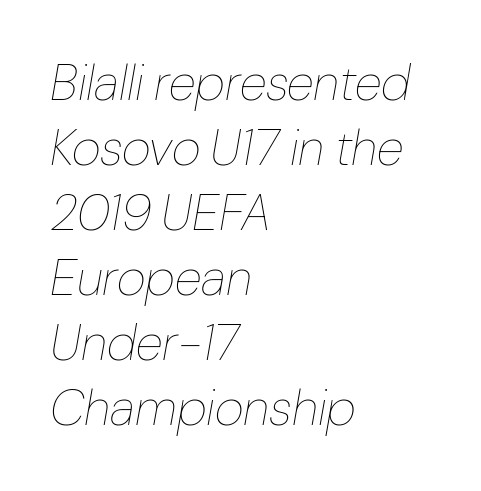
{"italic": "yes", "lean": "right", "slant_degrees": 10, "bold": "no", "weight": "thin", "width": "normal", "stroke_contrast": "low", "x_height": "medium", "monospaced": "no", "underline": "no", "align": "left", "line_spacing": "normal", "line_spacing_ratio": 1.3, "letter_spacing": "normal", "letter_spacing_em": 0.0, "glyph_px": 50}
